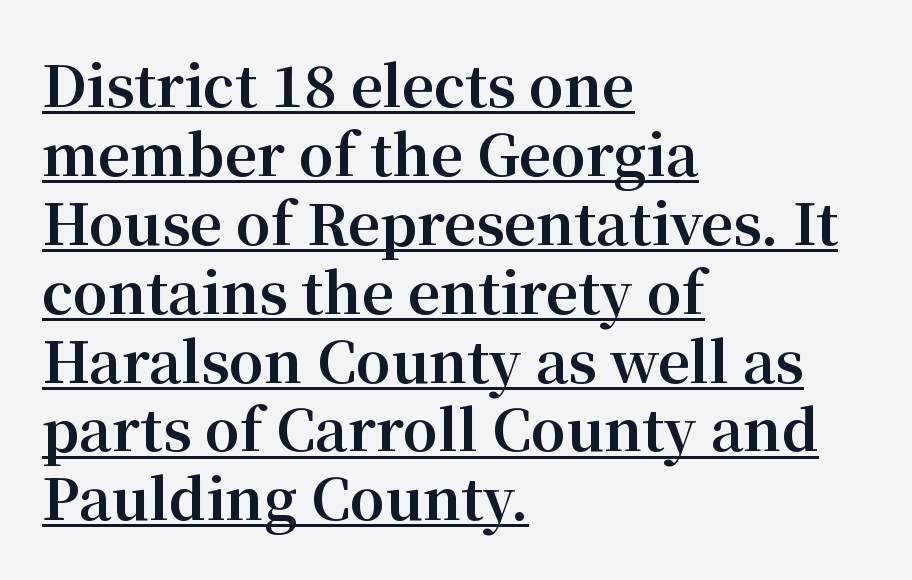
All the whitespace from short lines collects on the right. Little horizontal feet cap the strokes, marking this as serif type. Inter-character spacing is left at the font's built-in metrics. You could not count columns in this text — the font is proportionally spaced.
